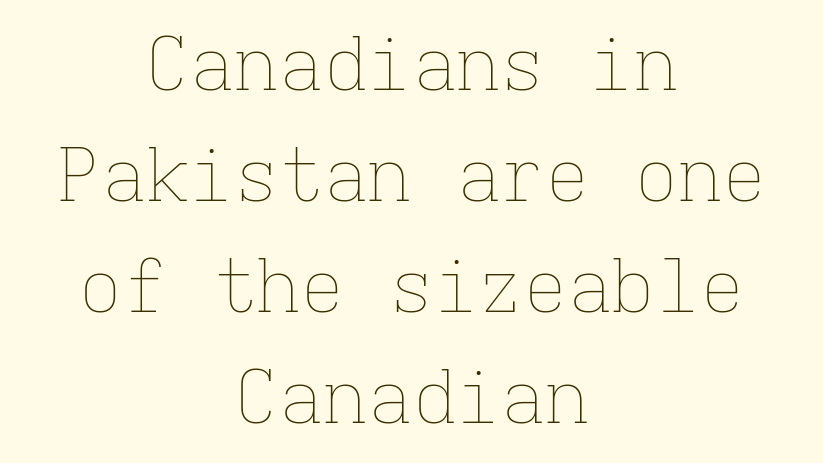
The setting favours the middle, as headings and verse often do. The block of text has a typical density, with ordinary space between rows. Monospaced: the letters line up in strict vertical columns. Weight class: somewhere from thin through regular.
